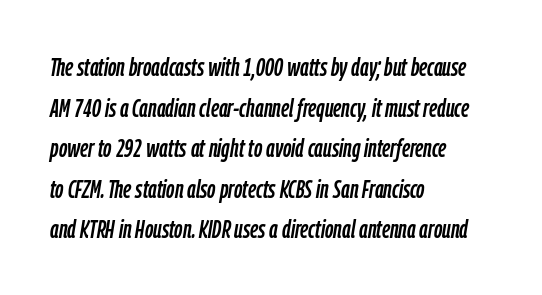
The image shows 26 px text type, italic (leaning right); set left-aligned, normal line spacing (1.56x), normal letter spacing, not underlined.
